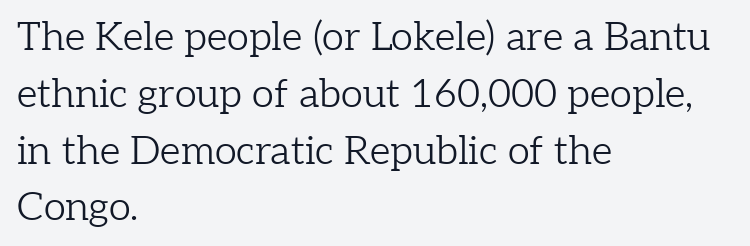
Q: Is the text bold? A: No.
Q: Is the text italic (slanted)? A: No, it is upright.
Q: Is the typeface a serif or a sans-serif typeface? A: Serif.
Q: Is the text underlined? A: No.
Q: How is the paragraph aligned? A: Left-aligned.
Q: Is the spacing between letters normal or unusually wide? A: Normal.
Q: Is the spacing between lines tight, normal or loose? A: Normal.
Q: Width (condensed, normal, or wide)? A: Normal.
Q: Stroke contrast? A: Low.
Q: x-height? A: Medium.
Q: Monospaced? A: No.
